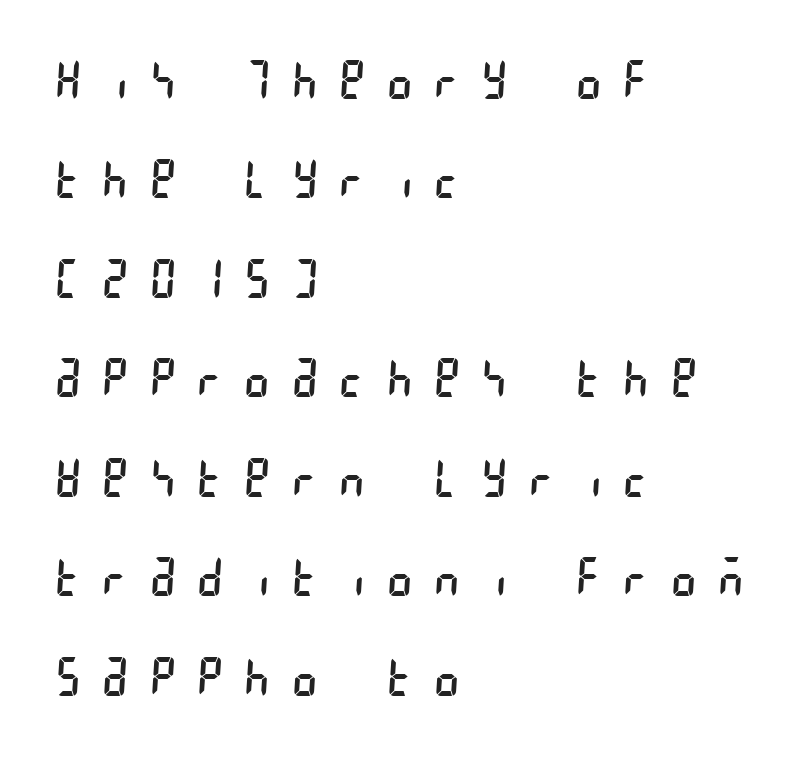
{"serif": "no", "bold": "no", "weight": "regular", "width": "condensed", "stroke_contrast": "low", "x_height": "large", "underline": "no", "align": "left", "line_spacing": "loose", "line_spacing_ratio": 1.95, "letter_spacing": "wide", "letter_spacing_em": 0.46, "glyph_px": 51}
